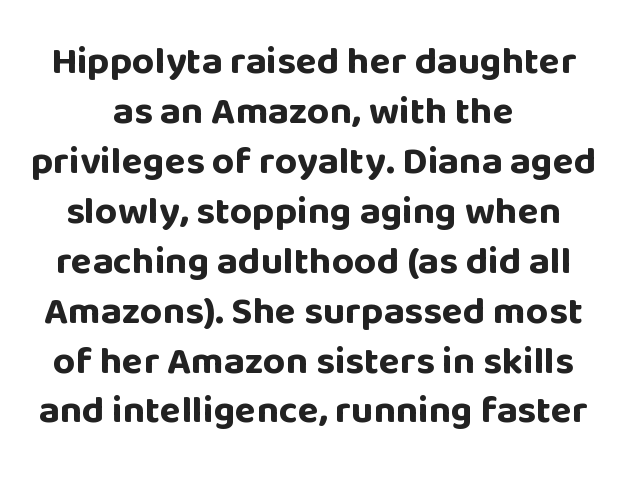
{"serif": "no", "italic": "no", "bold": "yes", "weight": "bold", "width": "normal", "stroke_contrast": "low", "x_height": "large", "monospaced": "no", "underline": "no", "align": "center", "line_spacing": "normal", "line_spacing_ratio": 1.28, "letter_spacing": "normal", "letter_spacing_em": 0.0, "glyph_px": 39}
